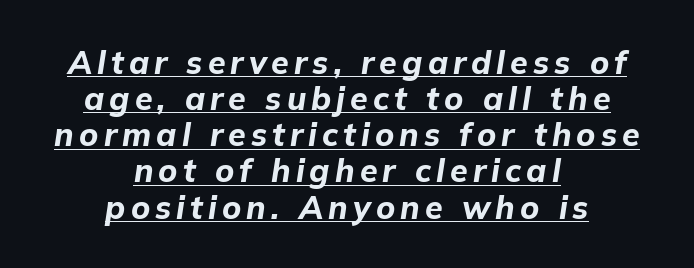
Horizontal alignment here is central, giving a formal, balanced look. Quick note: italic. Its strokes are broad and dark, the hallmark of bold type. Varying glyph widths throughout — classic text-font behaviour. Leading is clearly below the norm, producing a dense column.
